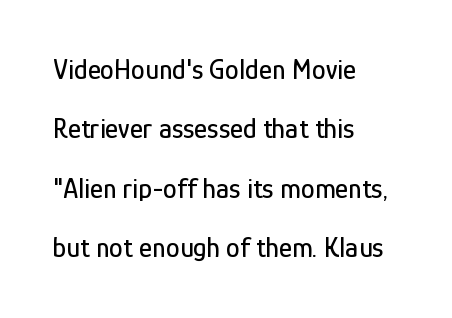
Q: Is the text italic (slanted)? A: No, it is upright.
Q: Is the typeface a serif or a sans-serif typeface? A: Sans-serif.
Q: Is the text underlined? A: No.
Q: How is the paragraph aligned? A: Left-aligned.
Q: Is the spacing between letters normal or unusually wide? A: Normal.
Q: Is the spacing between lines tight, normal or loose? A: Loose.
Q: Width (condensed, normal, or wide)? A: Condensed.
Q: Stroke contrast? A: Low.
Q: x-height? A: Medium.
Q: Monospaced? A: No.
